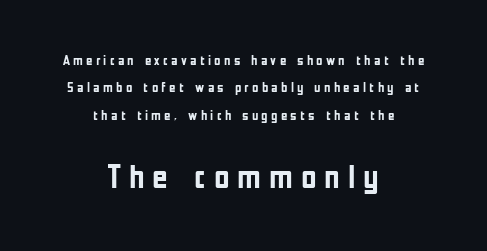
Q: Is the text bold? A: Yes.
Q: Is the text italic (slanted)? A: No, it is upright.
Q: Is the typeface a serif or a sans-serif typeface? A: Sans-serif.
Q: Is the text underlined? A: No.
Q: How is the paragraph aligned? A: Centered.
Q: Is the spacing between letters normal or unusually wide? A: Unusually wide.
Q: Is the spacing between lines tight, normal or loose? A: Loose.
Q: Which block of text is set in a larger size, the first (top) or the second (bottom)? A: The second (bottom) one.
Q: Width (condensed, normal, or wide)? A: Condensed.
Q: Stroke contrast? A: Low.
Q: x-height? A: Medium.
Q: Monospaced? A: No.
